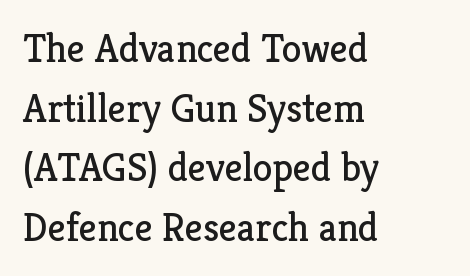
The image shows 40 px regular-weight serif type, upright; set left-aligned, normal line spacing (1.49x), normal letter spacing, not underlined; low stroke contrast and a medium x-height.
